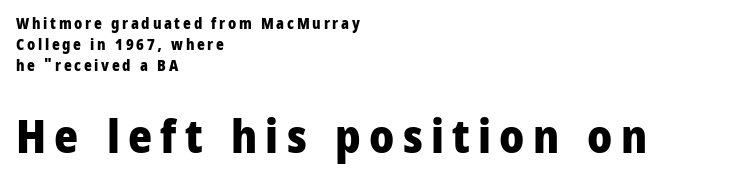
The typeface chosen for these lines omits serifs. Visually the block forms a straight wall on the left and a jagged coastline on the right. Type without underlining. Which of the two is more prominent by size? The second, at the bottom. The rendering uses natural spacing where letterforms have individual widths.
